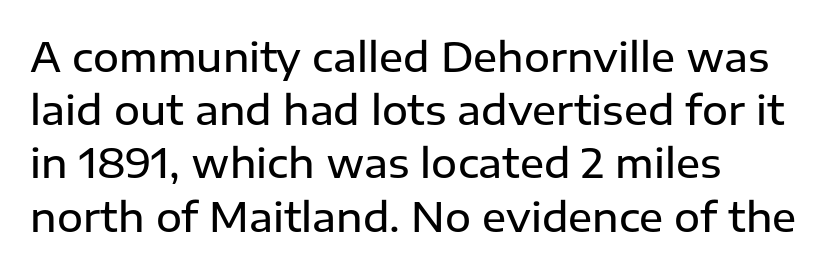
The image shows 40 px semibold sans-serif type, upright; set left-aligned, normal line spacing (1.33x), normal letter spacing, not underlined; low stroke contrast and a medium x-height.
